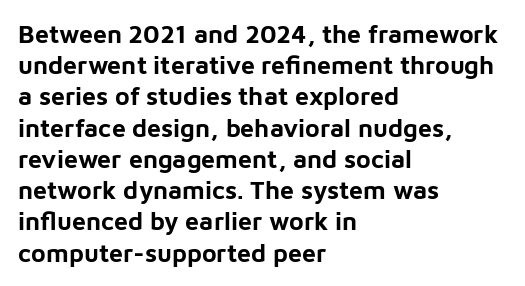
The image shows 25 px bold type, upright; set left-aligned, normal line spacing (1.25x), normal letter spacing, not underlined.
